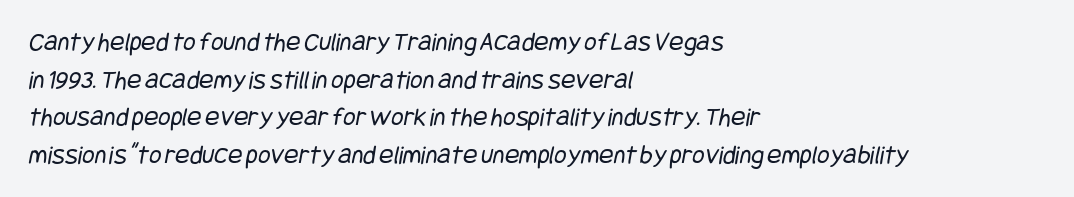
{"bold": "no", "underline": "no", "align": "left", "line_spacing": "normal", "line_spacing_ratio": 1.39, "letter_spacing": "normal", "letter_spacing_em": 0.0, "glyph_px": 27}
